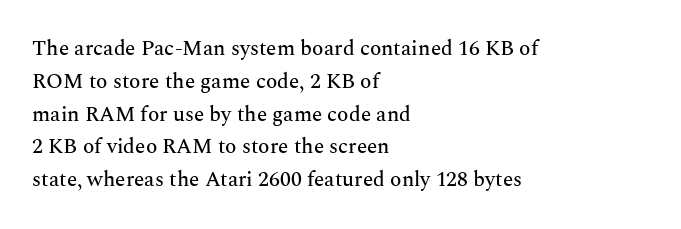
The image shows 21 px text type, upright; set left-aligned, normal line spacing (1.56x), normal letter spacing, not underlined.
